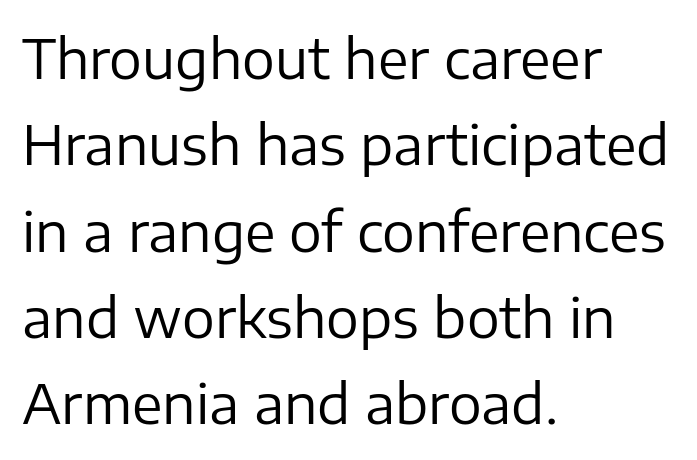
Q: Is the text bold? A: No.
Q: Is the text italic (slanted)? A: No, it is upright.
Q: Is the typeface a serif or a sans-serif typeface? A: Sans-serif.
Q: Is the text underlined? A: No.
Q: How is the paragraph aligned? A: Left-aligned.
Q: Is the spacing between letters normal or unusually wide? A: Normal.
Q: Is the spacing between lines tight, normal or loose? A: Normal.
Q: Width (condensed, normal, or wide)? A: Normal.
Q: Stroke contrast? A: Low.
Q: x-height? A: Medium.
Q: Monospaced? A: No.
